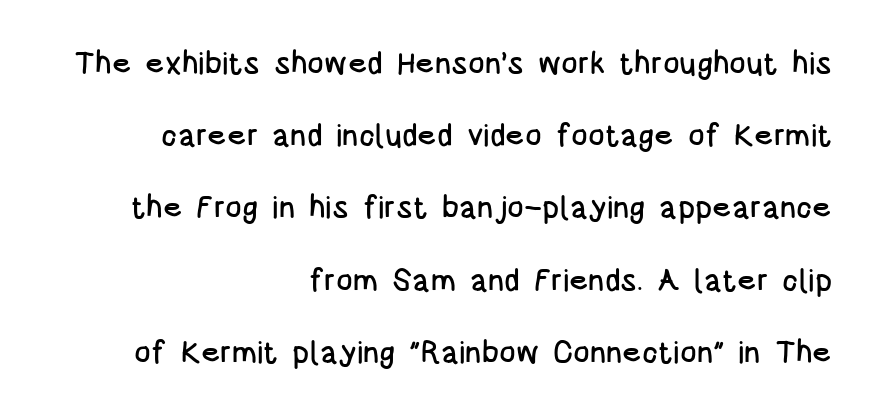
The zone under the glyphs is completely vacant. Compared with a flush-left layout, this one pins lines to the opposite, right side. The rendering uses natural spacing where letterforms have individual widths. Airy leading. Inter-character spacing is left at the font's built-in metrics.
